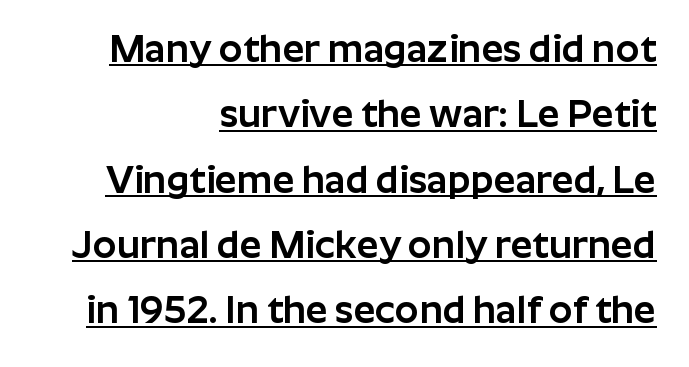
Spacing between characters is what you'd get straight out of the box. This rendering uses right alignment, leaving the left contour irregular. Varying glyph widths throughout — classic text-font behaviour. Somebody hit Ctrl+U on this one — the words are underlined. Is there any slant? The stems are plumb. To sum up the face: it is a sans, with no serifs.
